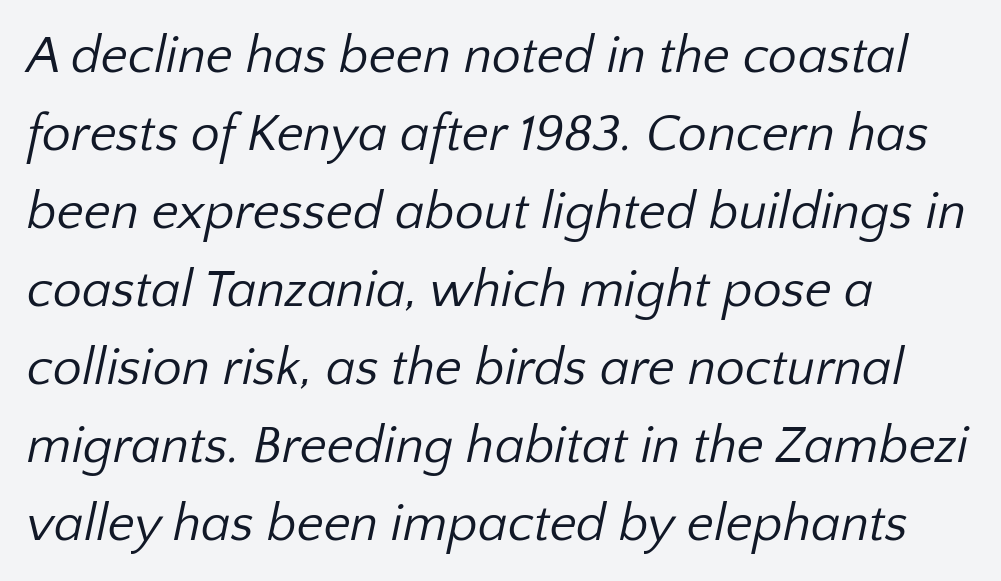
In CSS terms this would be text-align: left. Honestly, the letter spacing is just normal — you wouldn't notice it. This block has exactly the height ordinary leading produces. Note the varied advance widths — an 'i' is clearly narrower than an 'm'. Counters stay open thanks to moderate or lighter strokes. Rule under the text: the space is simply empty.
